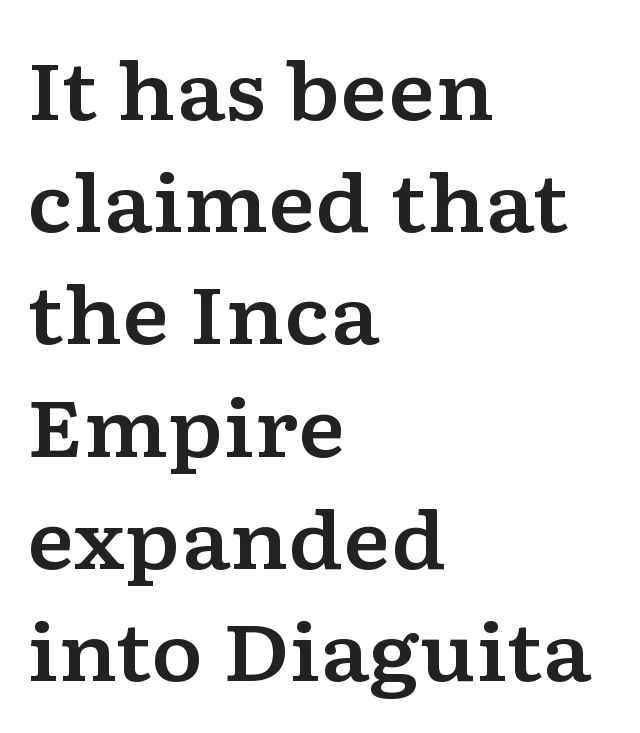
Q: Is the text italic (slanted)? A: No, it is upright.
Q: Is the typeface a serif or a sans-serif typeface? A: Serif.
Q: Is the text underlined? A: No.
Q: How is the paragraph aligned? A: Left-aligned.
Q: Is the spacing between letters normal or unusually wide? A: Normal.
Q: Is the spacing between lines tight, normal or loose? A: Normal.
Q: Width (condensed, normal, or wide)? A: Wide.
Q: Stroke contrast? A: Low.
Q: x-height? A: Medium.
Q: Monospaced? A: No.
